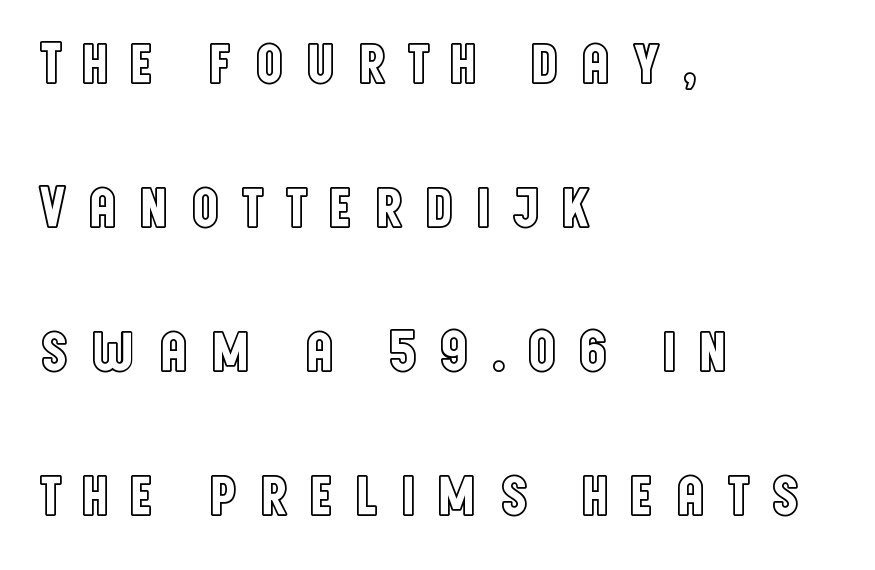
The image shows 59 px condensed type, upright; set left-aligned, loose line spacing (2.44x), unusually wide letter spacing (+0.33 em), not underlined; a large x-height.
